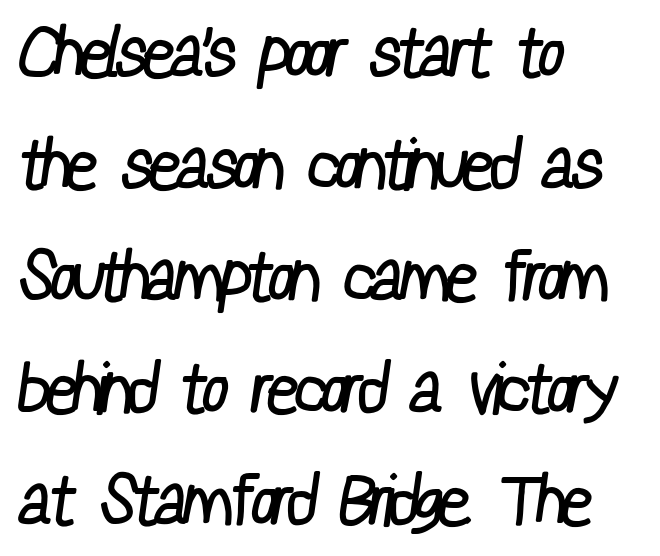
This rendering leaves character spacing at its baseline value. The ragged edge is on the right, which tells us the setting is flush left. Words float on clear page, feet unadorned. Leading matches the norm, producing a regular column. The rendering uses natural spacing where letterforms have individual widths.
